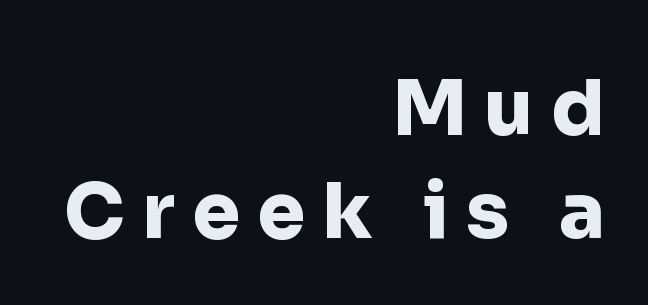
Q: Is the text bold? A: Yes.
Q: Is the text italic (slanted)? A: No, it is upright.
Q: Is the typeface a serif or a sans-serif typeface? A: Sans-serif.
Q: Is the text underlined? A: No.
Q: How is the paragraph aligned? A: Right-aligned.
Q: Is the spacing between letters normal or unusually wide? A: Unusually wide.
Q: Is the spacing between lines tight, normal or loose? A: Normal.
Q: Width (condensed, normal, or wide)? A: Normal.
Q: Stroke contrast? A: Low.
Q: x-height? A: Medium.
Q: Monospaced? A: No.
